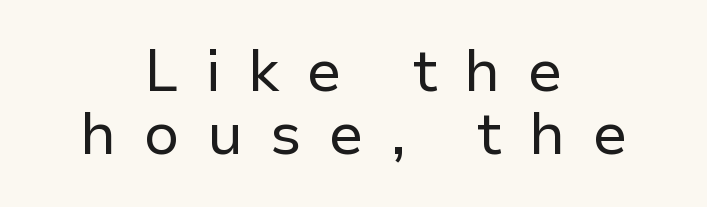
Q: Is the text bold? A: No.
Q: Is the text italic (slanted)? A: No, it is upright.
Q: Is the typeface a serif or a sans-serif typeface? A: Sans-serif.
Q: Is the text underlined? A: No.
Q: How is the paragraph aligned? A: Centered.
Q: Is the spacing between letters normal or unusually wide? A: Unusually wide.
Q: Is the spacing between lines tight, normal or loose? A: Tight.
Q: Width (condensed, normal, or wide)? A: Normal.
Q: Stroke contrast? A: Low.
Q: x-height? A: Medium.
Q: Monospaced? A: No.
